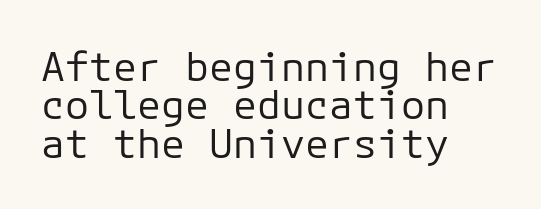
The image shows 40 px regular-weight sans-serif type, upright, monospaced; set left-aligned, tight line spacing (0.96x), normal letter spacing, not underlined; low stroke contrast and a medium x-height.
